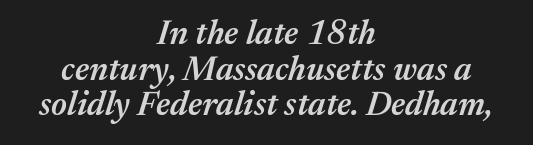
{"italic": "yes", "lean": "right", "slant_degrees": 17, "bold": "semi", "weight": "semibold", "width": "normal", "stroke_contrast": "medium", "x_height": "medium", "monospaced": "no", "underline": "no", "align": "center", "line_spacing": "tight", "line_spacing_ratio": 1.05, "letter_spacing": "normal", "letter_spacing_em": 0.0, "glyph_px": 34}
